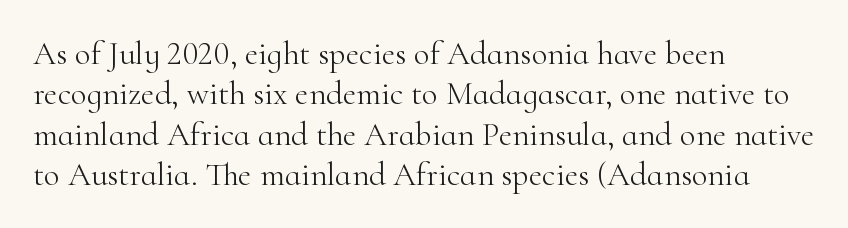
The image shows 33 px light serif type, upright; set left-aligned, line spacing 1.22x, normal letter spacing, not underlined; high stroke contrast and a small x-height.
